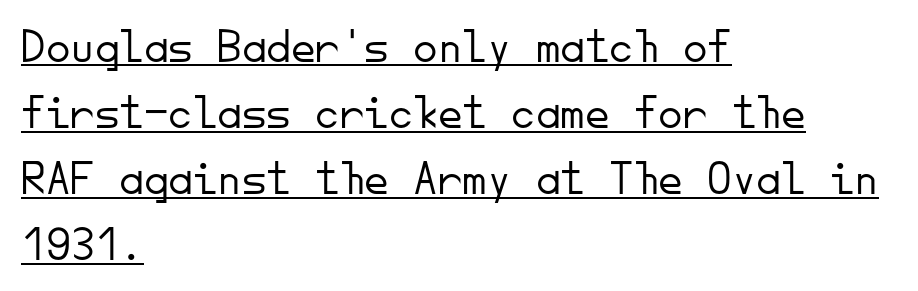
The image shows 49 px light sans-serif type, upright, monospaced; set left-aligned, normal line spacing (1.35x), normal letter spacing, underlined; low stroke contrast and a small x-height.
